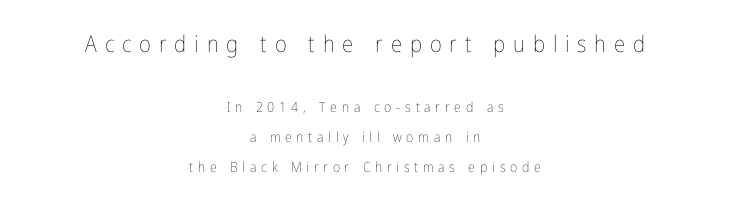
Italic? Not at all — the glyphs are vertical. One glance says open: line gaps are wider than usual. A clean baseline with only descenders dipping below it. The first block has been scaled up relative to the second. A centered setting, common on invitations and titles, is used for this passage.
